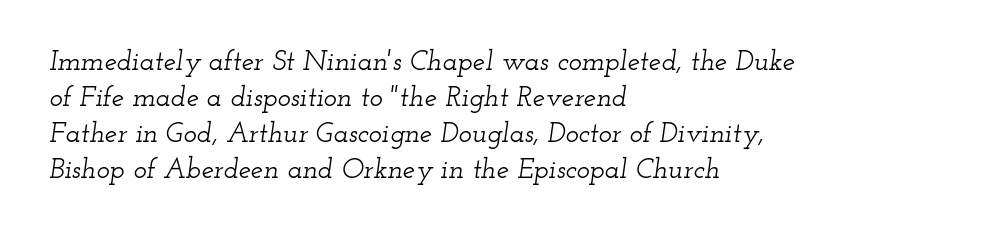
Q: Is the text italic (slanted)? A: Yes, it leans right by about 12 degrees.
Q: Is the typeface a serif or a sans-serif typeface? A: Serif.
Q: Is the text underlined? A: No.
Q: How is the paragraph aligned? A: Left-aligned.
Q: Is the spacing between letters normal or unusually wide? A: Normal.
Q: Is the spacing between lines tight, normal or loose? A: Normal.
Q: Width (condensed, normal, or wide)? A: Wide.
Q: Stroke contrast? A: Low.
Q: x-height? A: Small.
Q: Monospaced? A: No.
